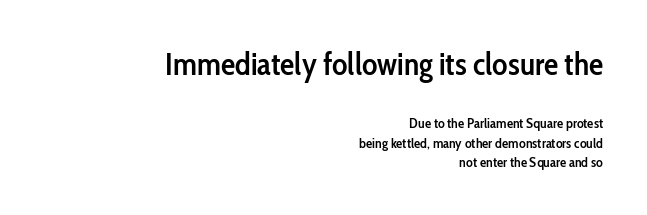
{"serif": "no", "italic": "no", "bold": "semi", "weight": "semibold", "width": "condensed", "stroke_contrast": "low", "x_height": "medium", "monospaced": "no", "underline": "no", "align": "right", "line_spacing": "normal", "line_spacing_ratio": 1.39, "letter_spacing": "normal", "letter_spacing_em": 0.0, "larger_block": "first", "size_ratio": 2.29, "glyph_px": 32}
